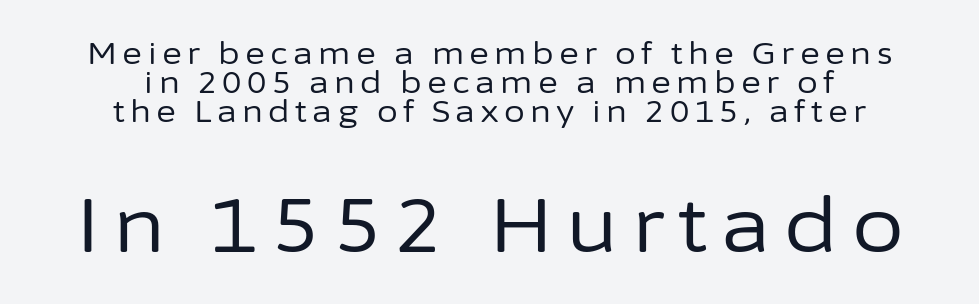
Q: Is the text bold? A: No.
Q: Is the text italic (slanted)? A: No, it is upright.
Q: Is the typeface a serif or a sans-serif typeface? A: Sans-serif.
Q: Is the text underlined? A: No.
Q: How is the paragraph aligned? A: Centered.
Q: Is the spacing between lines tight, normal or loose? A: Tight.
Q: Which block of text is set in a larger size, the first (top) or the second (bottom)? A: The second (bottom) one.
Q: Width (condensed, normal, or wide)? A: Normal.
Q: Stroke contrast? A: Low.
Q: x-height? A: Medium.
Q: Monospaced? A: No.
